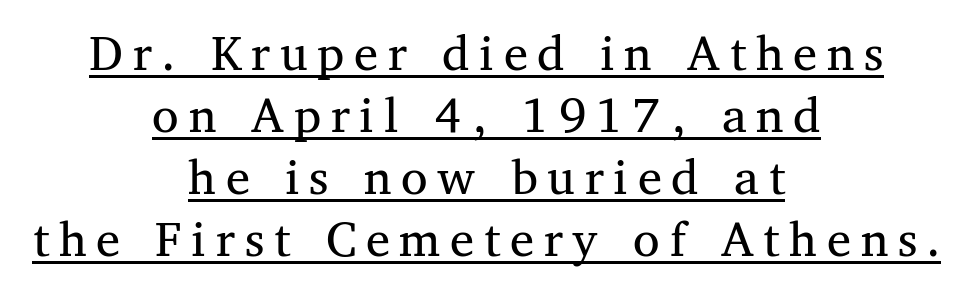
This rendering employs a face with finishing strokes, i.e., a serif. Posture: vertical. The font sits on the lighter half of the weight spectrum, regular included. Quick note: underline on.
